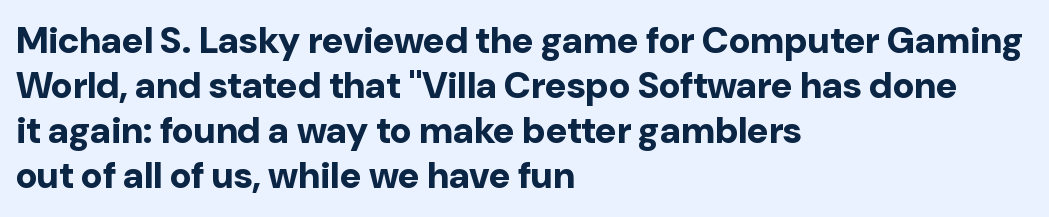
The image shows 37 px bold sans-serif type, upright; set left-aligned, line spacing 1.22x, normal letter spacing, not underlined; low stroke contrast and a medium x-height.
